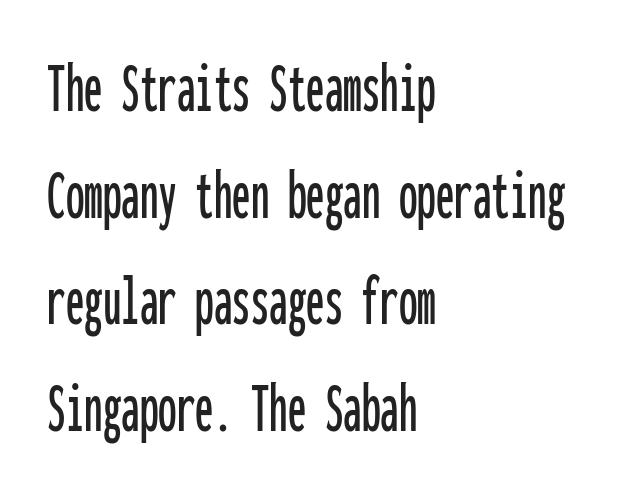
Q: Is the text italic (slanted)? A: No, it is upright.
Q: Is the typeface a serif or a sans-serif typeface? A: Sans-serif.
Q: Is the text underlined? A: No.
Q: How is the paragraph aligned? A: Left-aligned.
Q: Is the spacing between letters normal or unusually wide? A: Normal.
Q: Is the spacing between lines tight, normal or loose? A: Normal.
Q: Width (condensed, normal, or wide)? A: Condensed.
Q: Stroke contrast? A: Low.
Q: x-height? A: Medium.
Q: Monospaced? A: Yes.
